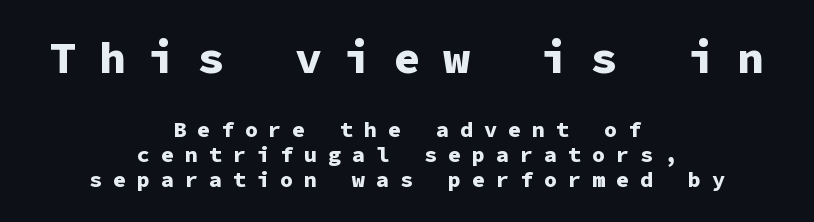
Q: Is the text bold? A: Yes.
Q: Is the text italic (slanted)? A: No, it is upright.
Q: Is the typeface a serif or a sans-serif typeface? A: Sans-serif.
Q: Is the text underlined? A: No.
Q: How is the paragraph aligned? A: Centered.
Q: Is the spacing between letters normal or unusually wide? A: Unusually wide.
Q: Is the spacing between lines tight, normal or loose? A: Tight.
Q: Which block of text is set in a larger size, the first (top) or the second (bottom)? A: The first (top) one.
Q: Width (condensed, normal, or wide)? A: Normal.
Q: Stroke contrast? A: Low.
Q: x-height? A: Medium.
Q: Monospaced? A: Yes.
